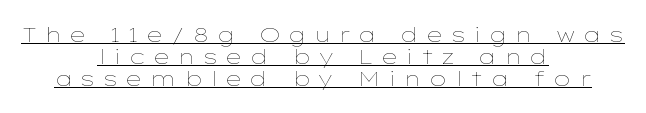
Q: Is the text bold? A: No.
Q: Is the text italic (slanted)? A: No, it is upright.
Q: Is the text underlined? A: Yes.
Q: How is the paragraph aligned? A: Centered.
Q: Is the spacing between letters normal or unusually wide? A: Unusually wide.
Q: Is the spacing between lines tight, normal or loose? A: Tight.
